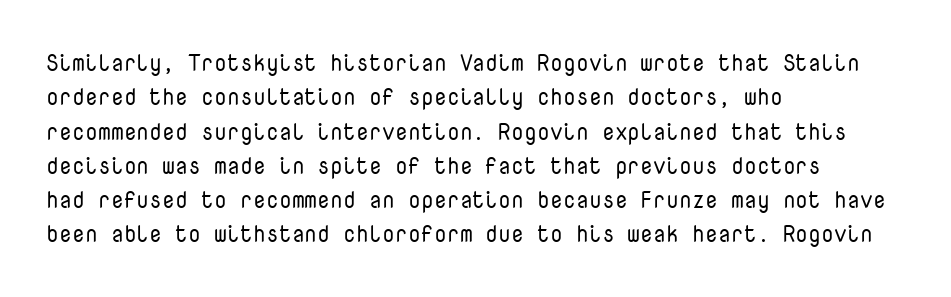
The vertical gap from one line to the next is medium. These lines were composed using upright roman letters. Horizontal alignment here is leftward, the default for most running prose. The gaps between neighbouring characters are ordinary and unremarkable. Weight: regular or lighter.
